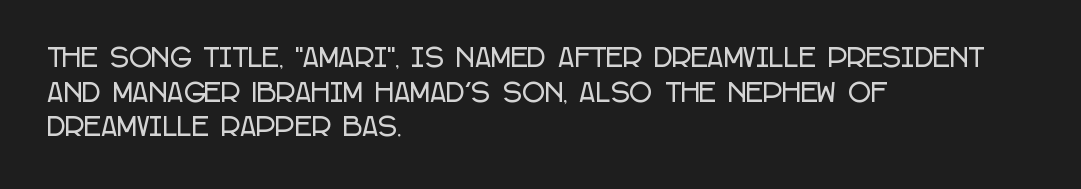
Has an underline been added? It has not. Observe the ordinary spacing: letters are neighbours, not strangers. What's the leading like? Ordinary, nothing unusual. Reading down the block, your eye returns to a fixed left position each line. Every character sits straight up, as roman type does.
